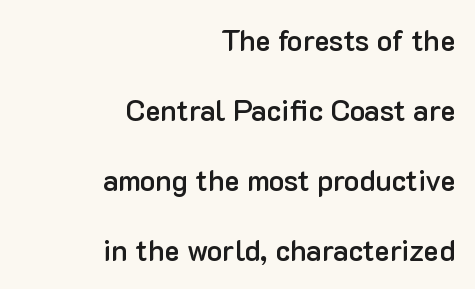
{"serif": "no", "italic": "no", "bold": "semi", "weight": "semibold", "width": "normal", "stroke_contrast": "low", "x_height": "medium", "monospaced": "no", "underline": "no", "align": "right", "line_spacing": "loose", "line_spacing_ratio": 2.41, "letter_spacing": "normal", "letter_spacing_em": 0.0, "glyph_px": 29}
